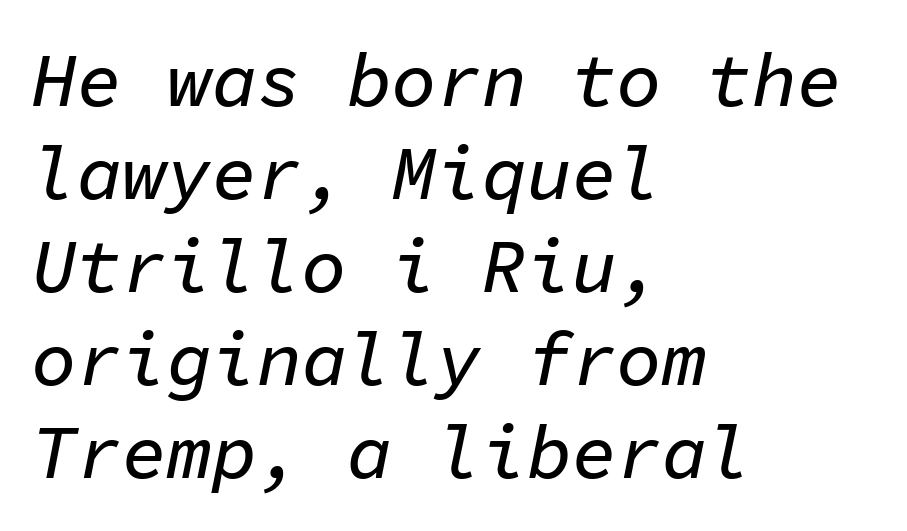
The glyphs are unaccompanied by any horizontal stroke below them. This sample has the even, mechanical cadence of fixed-width lettering. Every character sits at an angle, as italics do. This rendering uses left alignment, leaving the right contour irregular. This rendering leaves character spacing at its baseline value.
